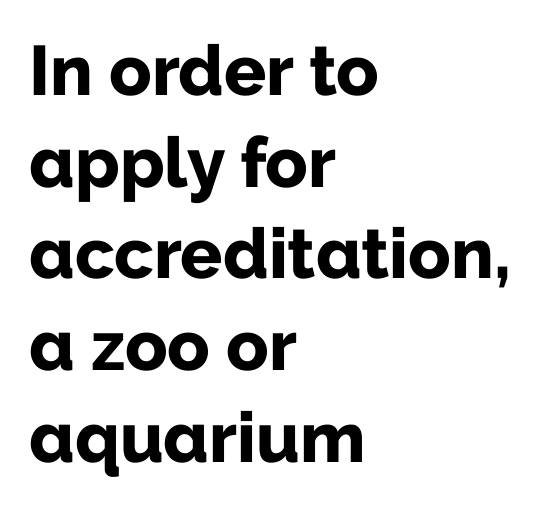
The image shows 70 px bold sans-serif type, upright; set left-aligned, normal line spacing (1.31x), normal letter spacing, not underlined; low stroke contrast and a medium x-height.
